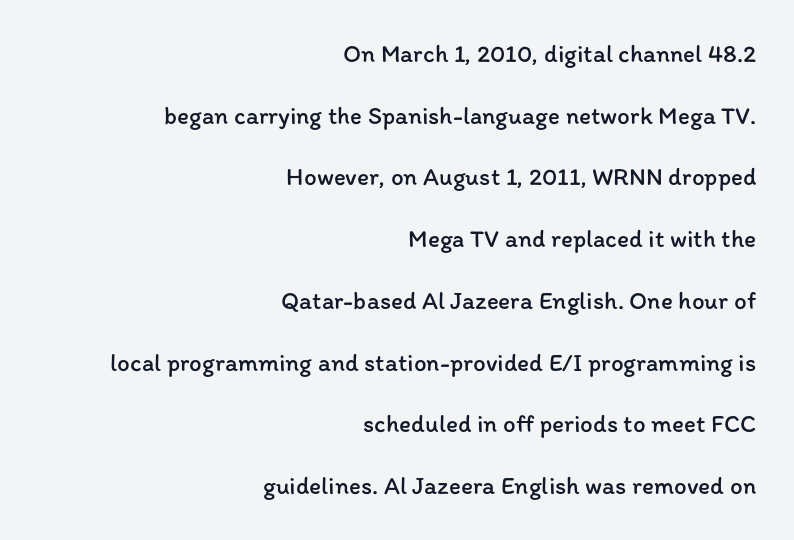
The image shows 25 px text type, upright; set right-aligned, loose line spacing (2.47x), normal letter spacing, not underlined.
